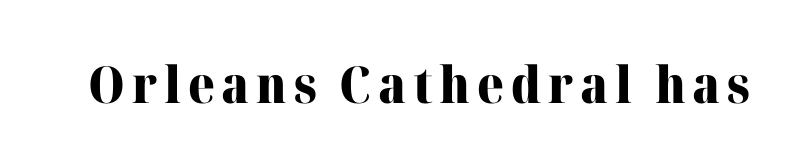
Character widths vary here, with narrow letters taking less room than wide ones. Little horizontal feet cap the strokes, marking this as serif type. Strokes here are thick enough to call this a true bold. A clean baseline with only descenders dipping below it. The letters stand upright; this is a roman face.
